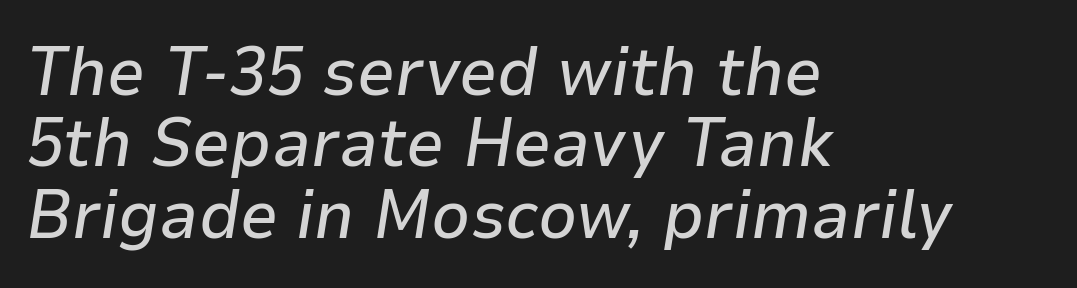
{"italic": "yes", "lean": "right", "slant_degrees": 9, "width": "normal", "stroke_contrast": "low", "x_height": "medium", "monospaced": "no", "underline": "no", "align": "left", "line_spacing": "tight", "line_spacing_ratio": 1.05, "letter_spacing": "normal", "letter_spacing_em": 0.0, "glyph_px": 68}
